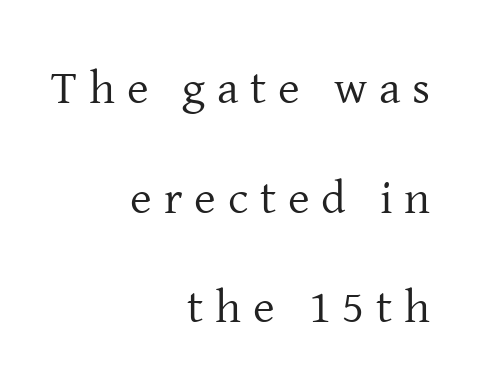
The font family rendered here belongs to the serif group. The weight would be labelled regular, book, light, or lighter still. Italic: no, the glyphs are upright roman. The gap between lines stays unmarked.
